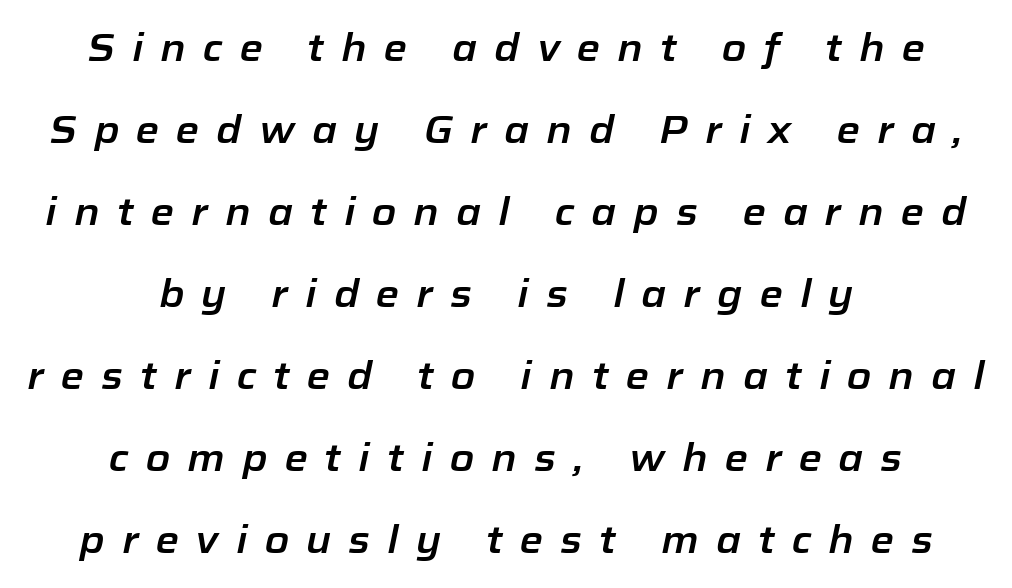
{"italic": "yes", "lean": "right", "slant_degrees": 12, "width": "normal", "stroke_contrast": "low", "x_height": "medium", "monospaced": "no", "underline": "no", "align": "center", "line_spacing": "loose", "line_spacing_ratio": 2.16, "letter_spacing": "wide", "letter_spacing_em": 0.45, "glyph_px": 38}
